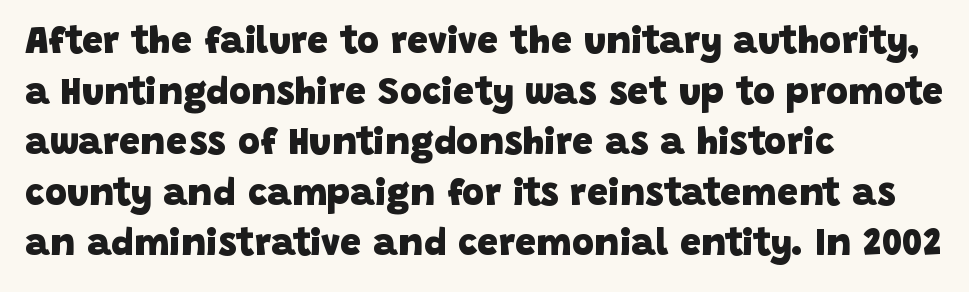
{"serif": "no", "bold": "yes", "weight": "heavy", "width": "normal", "stroke_contrast": "low", "x_height": "large", "monospaced": "no", "underline": "no", "align": "left", "line_spacing": "normal", "line_spacing_ratio": 1.33, "letter_spacing": "normal", "letter_spacing_em": 0.0, "glyph_px": 38}
